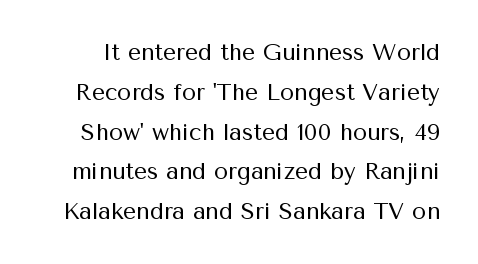
Caption: standard tracking, unaltered. The space directly below the letters is spotless. These glyphs show unthickened strokes, regular width or finer. Posture: upright roman.
